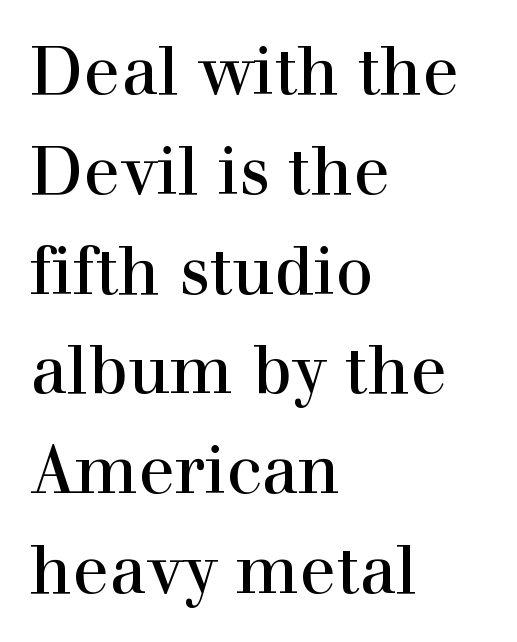
Nobody touched the tracking dial on this one. Check where the strokes stop: tiny serifs finish them off. Which margin do the lines hug? The left one — the right edge is uneven. Each letter keeps its own natural width here, so spacing adapts to shape. The string is rendered with underlining switched off.
